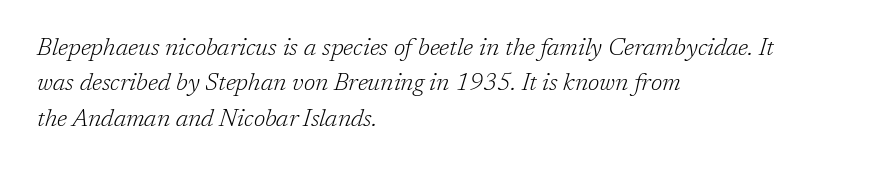
Q: Is the text bold? A: No.
Q: Is the text italic (slanted)? A: Yes, it leans right by about 17 degrees.
Q: Is the text underlined? A: No.
Q: How is the paragraph aligned? A: Left-aligned.
Q: Is the spacing between letters normal or unusually wide? A: Normal.
Q: Is the spacing between lines tight, normal or loose? A: Normal.
